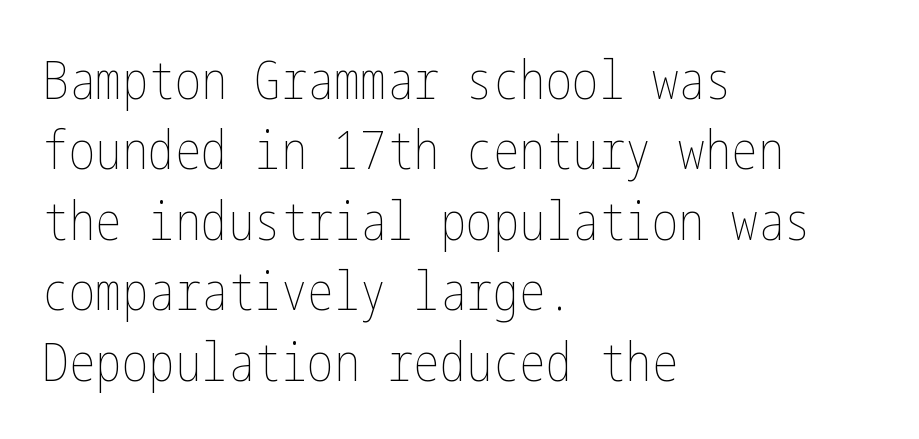
Q: Is the text bold? A: No.
Q: Is the text italic (slanted)? A: No, it is upright.
Q: Is the text underlined? A: No.
Q: How is the paragraph aligned? A: Left-aligned.
Q: Is the spacing between letters normal or unusually wide? A: Normal.
Q: Is the spacing between lines tight, normal or loose? A: Normal.
Q: Width (condensed, normal, or wide)? A: Condensed.
Q: Stroke contrast? A: Low.
Q: x-height? A: Medium.
